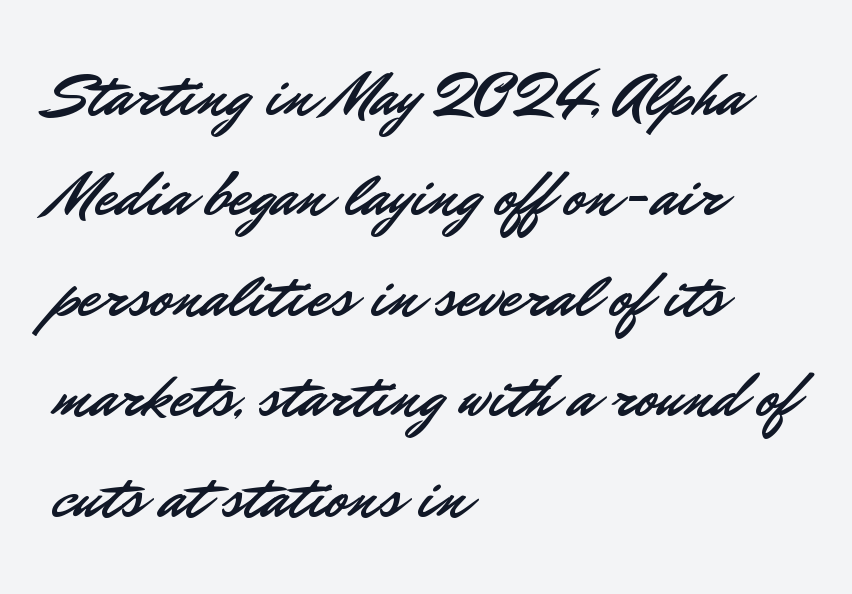
The paragraph has a hard left edge and a soft right edge. Anything drawn beneath the words? Only blank space. This rendering leaves character spacing at its baseline value. The rendering uses a moderate line-height, typical for paragraphs. Spacing verdict: proportional, widths tailored to each character.
